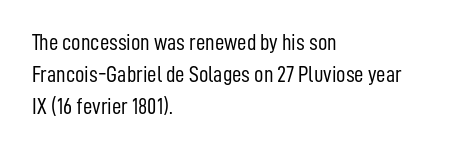
Regarding leading, the lines here are spaced in the standard way. The setting favours the left margin, as ordinary paragraphs usually do. The typeface has the unassuming heft of standard copy or less. The tracking reads as untouched default to a designer's eye. Type without underlining. Vertical strokes here are truly vertical.
